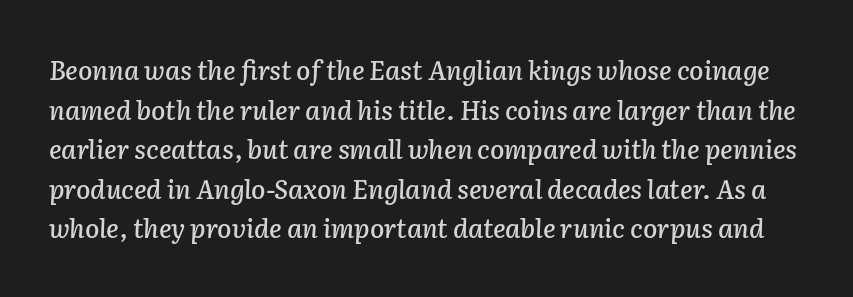
The image shows 26 px text type, italic (leaning right); set normal line spacing (1.52x), normal letter spacing, not underlined.
